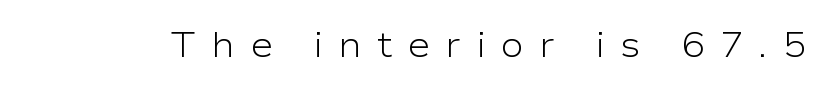
Underline: absent. Heaviness? Minimal to ordinary, like unemphasized prose. The letters advance in unequal steps, a hallmark of proportional type. Ascenders rise straight up at ninety degrees. Each word looks stretched out because of the extra space between its letters.
